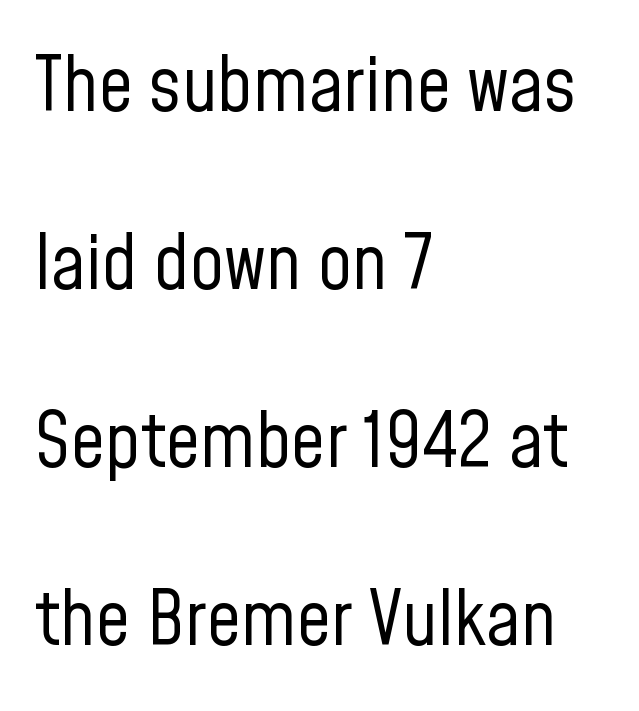
Q: Is the text bold? A: No.
Q: Is the text italic (slanted)? A: No, it is upright.
Q: Is the typeface a serif or a sans-serif typeface? A: Sans-serif.
Q: Is the text underlined? A: No.
Q: How is the paragraph aligned? A: Left-aligned.
Q: Is the spacing between letters normal or unusually wide? A: Normal.
Q: Is the spacing between lines tight, normal or loose? A: Loose.
Q: Width (condensed, normal, or wide)? A: Condensed.
Q: Stroke contrast? A: Low.
Q: x-height? A: Medium.
Q: Monospaced? A: No.
